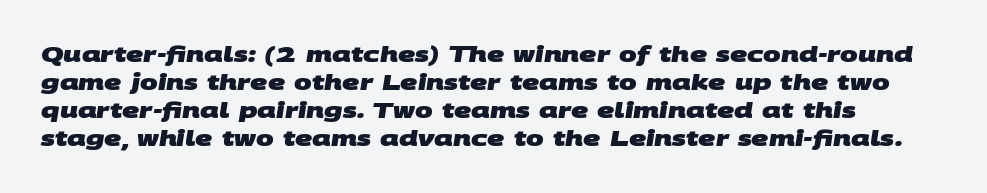
The image shows 21 px bold type; set normal line spacing (1.34x), normal letter spacing, not underlined.
